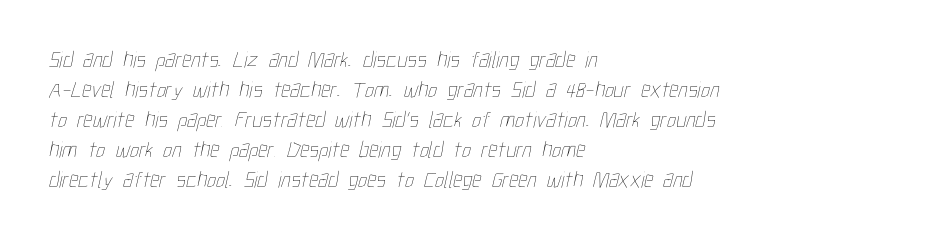
The face used here is rendered with its standard letterfit. Underline: absent. Line beginnings align vertically; line endings do not. Unbolded letterforms with no extra heft. Line spacing here is normal.
